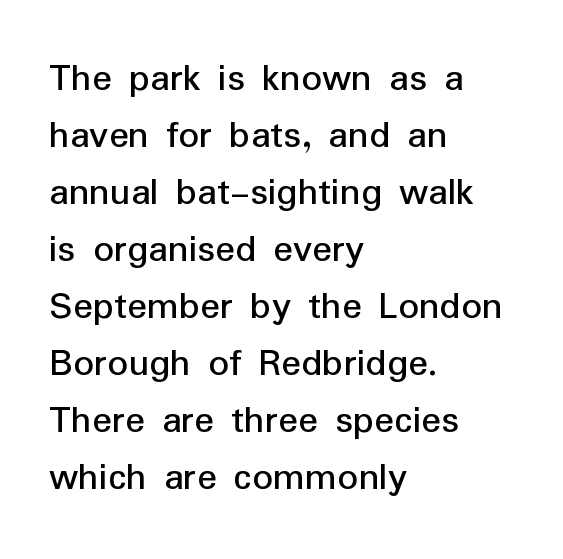
The space directly below the letters is spotless. Tracking here is standard; glyphs follow each other at the usual distance. Style check: upright. The text was rendered using a sans face with plain stroke endings. The face used here is proportionally spaced, like ordinary book or web type.
